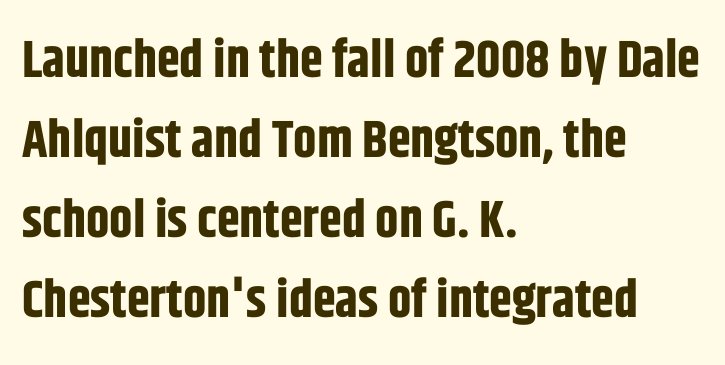
The image shows 52 px bold, condensed sans-serif type, upright; set left-aligned, normal line spacing (1.54x), normal letter spacing, not underlined; low stroke contrast and a large x-height.
